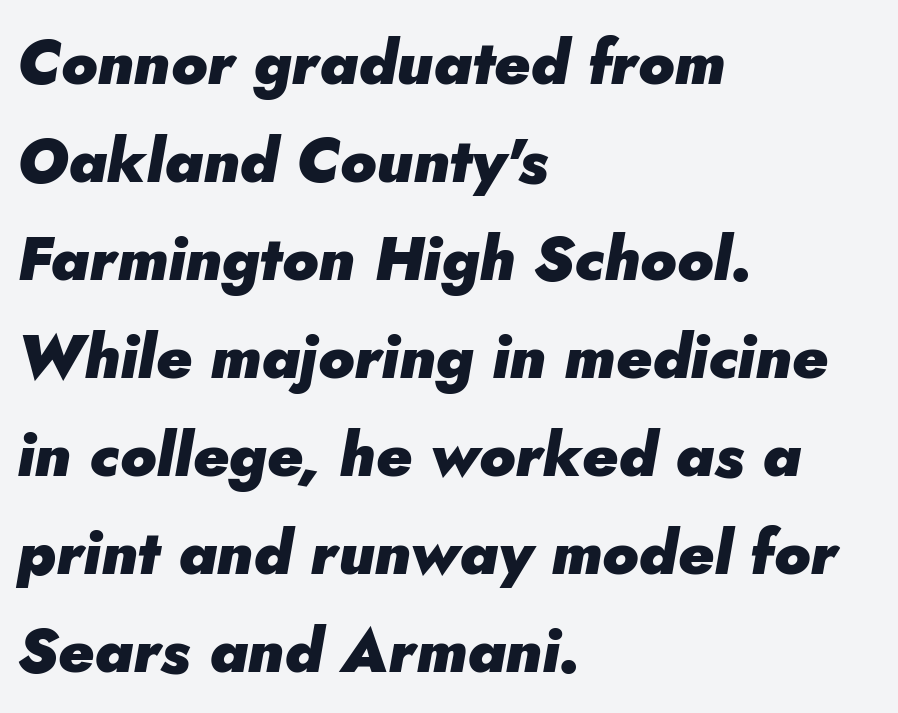
{"italic": "yes", "lean": "right", "slant_degrees": 5, "bold": "yes", "weight": "heavy", "width": "normal", "stroke_contrast": "low", "x_height": "small", "monospaced": "no", "underline": "no", "align": "left", "line_spacing": "normal", "line_spacing_ratio": 1.58, "letter_spacing": "normal", "letter_spacing_em": 0.0, "glyph_px": 62}
